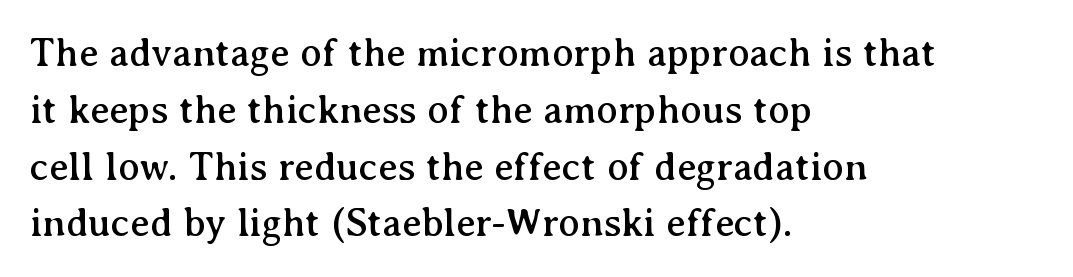
Notice how descenders clear the ascenders below comfortably — that's standard leading. Horizontal alignment here is leftward, the default for most running prose. The space directly below the letters is spotless. The passage shown has conventional tracking throughout. The typeface chosen for these lines features serifs.
